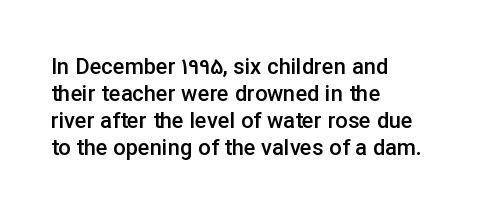
{"italic": "no", "bold": "semi", "underline": "no", "align": "left", "line_spacing_ratio": 1.22, "letter_spacing": "normal", "letter_spacing_em": 0.0, "glyph_px": 22}
